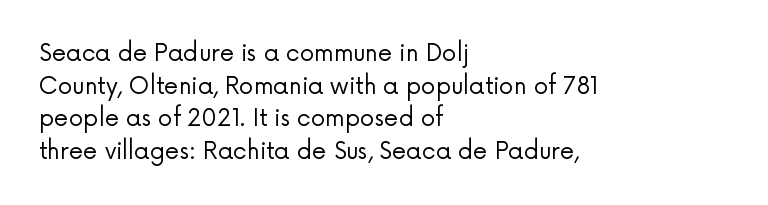
{"italic": "no", "bold": "no", "underline": "no", "align": "left", "line_spacing": "normal", "line_spacing_ratio": 1.42, "letter_spacing": "normal", "letter_spacing_em": 0.0, "glyph_px": 23}
